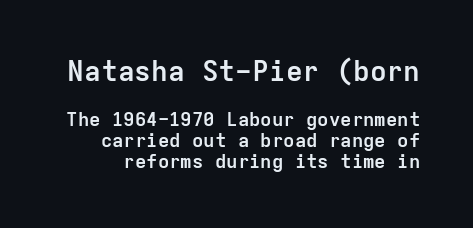
A typesetter would call this leading minimal, almost set solid. How are the letters spaced? Ordinarily, with no added tracking. Posture: upright roman. Lines of text with bare space underneath.
